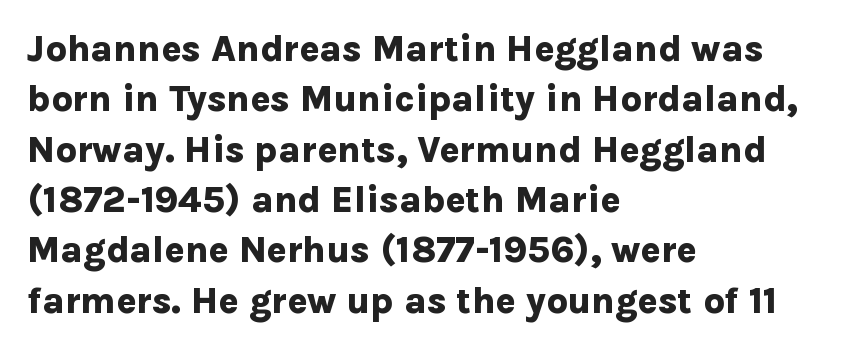
Q: Is the text bold? A: Yes.
Q: Is the text italic (slanted)? A: No, it is upright.
Q: Is the typeface a serif or a sans-serif typeface? A: Sans-serif.
Q: Is the text underlined? A: No.
Q: How is the paragraph aligned? A: Left-aligned.
Q: Is the spacing between letters normal or unusually wide? A: Normal.
Q: Is the spacing between lines tight, normal or loose? A: Normal.
Q: Width (condensed, normal, or wide)? A: Normal.
Q: Stroke contrast? A: Low.
Q: x-height? A: Medium.
Q: Monospaced? A: No.
